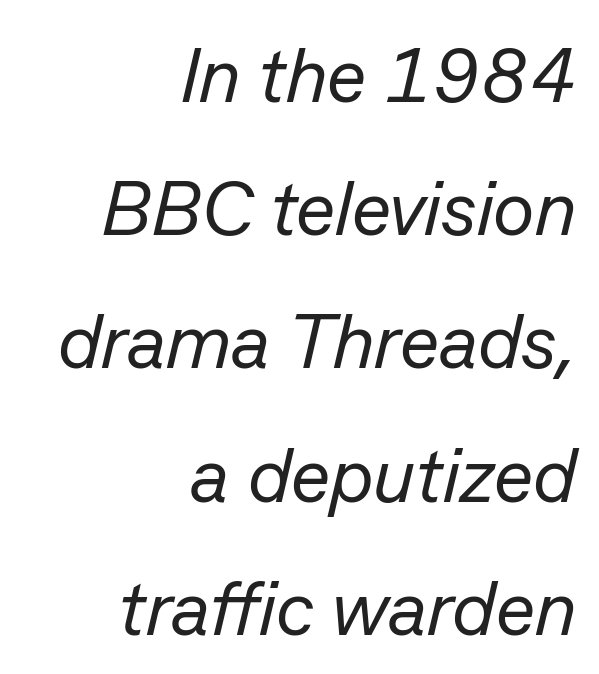
Q: Is the text bold? A: No.
Q: Is the text italic (slanted)? A: Yes, it leans right by about 13 degrees.
Q: Is the text underlined? A: No.
Q: How is the paragraph aligned? A: Right-aligned.
Q: Is the spacing between letters normal or unusually wide? A: Normal.
Q: Width (condensed, normal, or wide)? A: Normal.
Q: Stroke contrast? A: Low.
Q: x-height? A: Medium.
Q: Monospaced? A: No.
